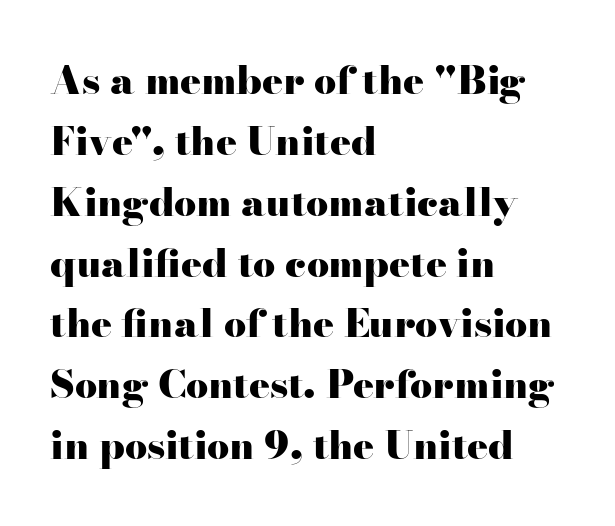
The image shows 39 px heavy, wide serif type, upright; set left-aligned, normal line spacing (1.56x), normal letter spacing, not underlined; high stroke contrast and a small x-height.
